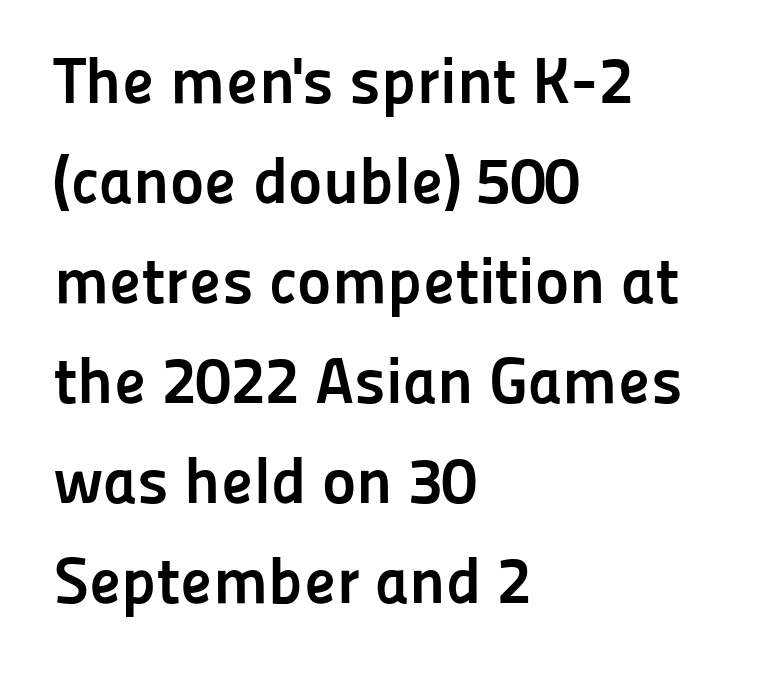
Compared with an ordinary text face, these strokes are far heavier — a full bold. Serifs: no, the terminals of the letterforms are clean. Spacing verdict: proportional, widths tailored to each character. In terms of letterspacing, this is plain default setting.
